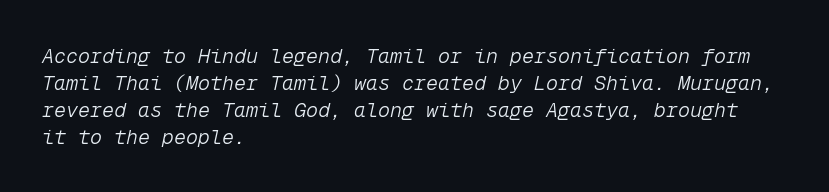
The image shows 20 px text type, italic (leaning right); set left-aligned, normal line spacing (1.35x), normal letter spacing, not underlined.
